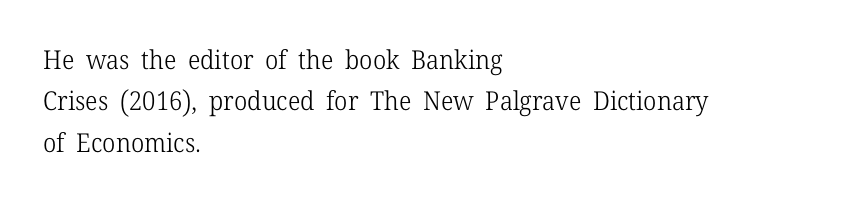
Each stroke keeps to a modest, everyday thickness or less. Whoever set this chose a conventional vertical rhythm. Caption: multi-line text, flush left, ragged right. Underlining? Definitely not there.
